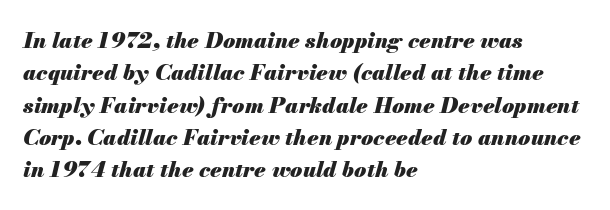
Q: Is the text bold? A: Yes.
Q: Is the text italic (slanted)? A: Yes, it leans right by about 13 degrees.
Q: Is the text underlined? A: No.
Q: How is the paragraph aligned? A: Left-aligned.
Q: Is the spacing between letters normal or unusually wide? A: Normal.
Q: Is the spacing between lines tight, normal or loose? A: Normal.
